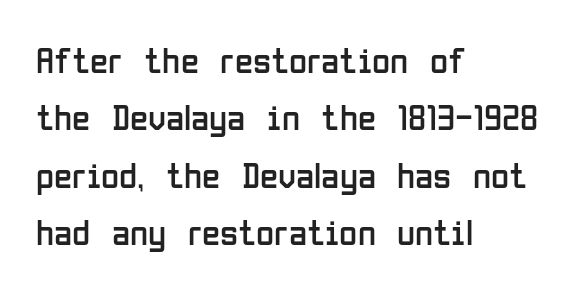
I'd call this a sans setting — the letters go barefoot. A clean baseline with only descenders dipping below it. How would I describe the line gaps? Plain and ordinary. Does the copy run flush right? No — it runs flush left. Is this a heavy cut? Hardly; it is regular or lighter. Default kerning and tracking; the words read as compact shapes.
